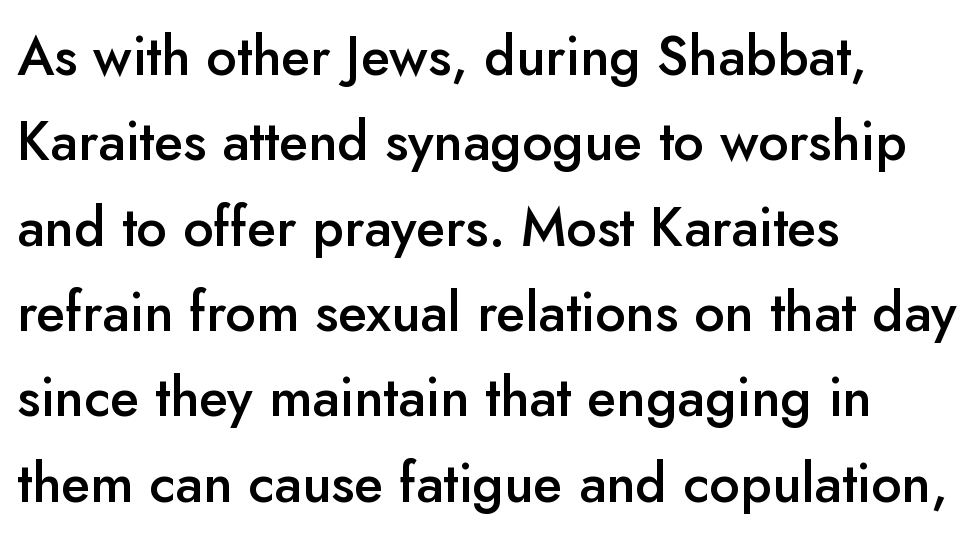
The block of text has a typical density, with ordinary space between rows. Typesetter's note: demi weight, one step under bold. Between one letter and the next there's only the usual sliver of space. A sans-serif font was chosen for this passage. No italicization has been applied; the sample stays upright. Looks like regular typesetting: each glyph gets only the width it needs.
